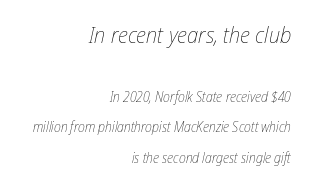
The image shows 23 px text type, italic (leaning right); set right-aligned, loose line spacing (2.18x), normal letter spacing, not underlined; the first (top) block is 1.64x larger.
